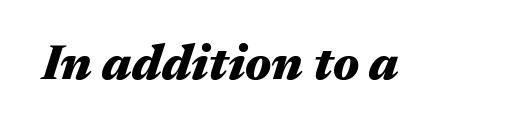
The image shows 50 px heavy, wide type, italic (leaning right); set normal letter spacing, not underlined; medium stroke contrast and a medium x-height.
